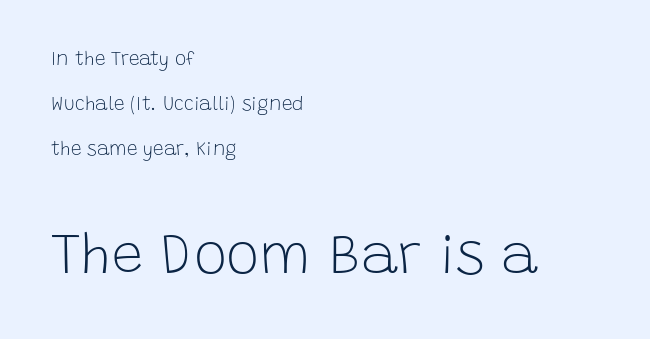
{"serif": "no", "italic": "no", "bold": "no", "weight": "light", "width": "normal", "stroke_contrast": "low", "x_height": "large", "monospaced": "no", "underline": "no", "align": "left", "line_spacing": "loose", "line_spacing_ratio": 2.37, "letter_spacing": "normal", "letter_spacing_em": 0.0, "larger_block": "second", "size_ratio": 2.95, "glyph_px": 56}
